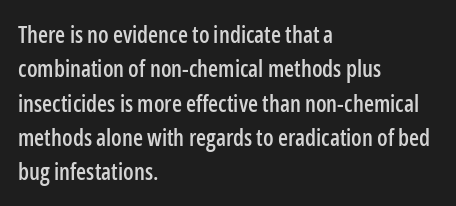
Q: Is the text italic (slanted)? A: No, it is upright.
Q: Is the text underlined? A: No.
Q: How is the paragraph aligned? A: Left-aligned.
Q: Is the spacing between letters normal or unusually wide? A: Normal.
Q: Is the spacing between lines tight, normal or loose? A: Normal.
